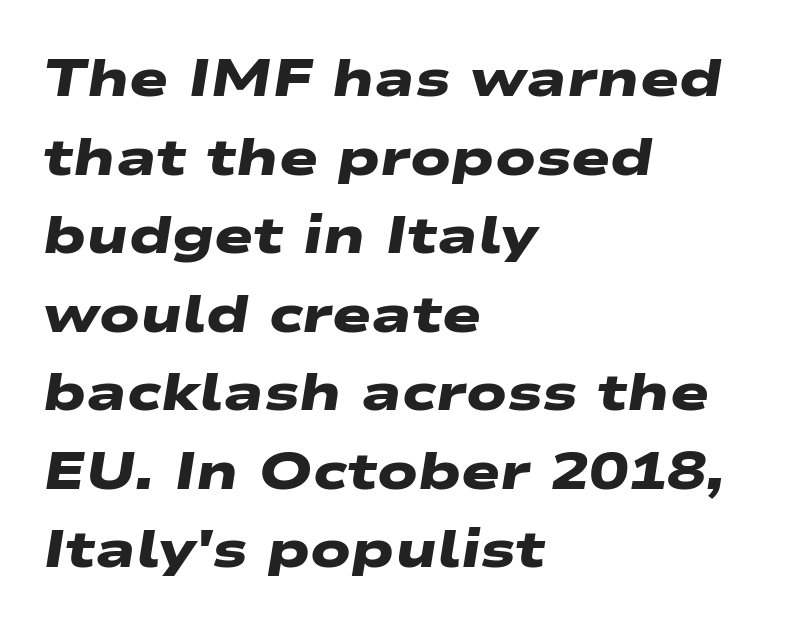
Honestly, the letter spacing is just normal — you wouldn't notice it. This sample has the flowing, uneven cadence of proportional lettering. The characters look thick and weighty, a clear bold. Leftover space on each line is placed entirely after the last word. These lines are composed in type without serifs.
